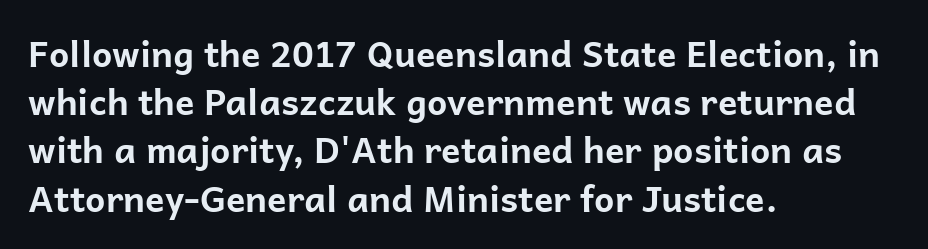
{"serif": "no", "italic": "no", "bold": "yes", "weight": "bold", "width": "normal", "stroke_contrast": "low", "x_height": "medium", "monospaced": "no", "underline": "no", "align": "left", "line_spacing": "normal", "line_spacing_ratio": 1.34, "letter_spacing": "normal", "letter_spacing_em": 0.0, "glyph_px": 36}
